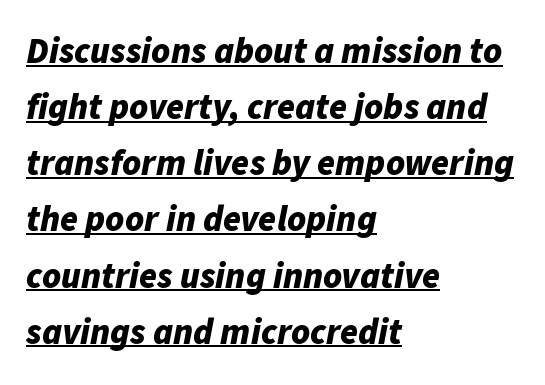
The image shows 36 px bold type, italic (leaning right); set left-aligned, normal line spacing (1.56x), normal letter spacing, underlined; low stroke contrast and a medium x-height.
